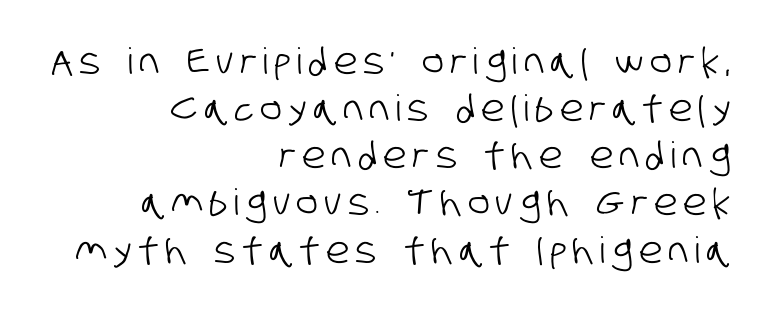
{"serif": "no", "width": "condensed", "stroke_contrast": "low", "x_height": "large", "monospaced": "no", "underline": "no", "align": "right", "line_spacing": "normal", "line_spacing_ratio": 1.31, "glyph_px": 36}
